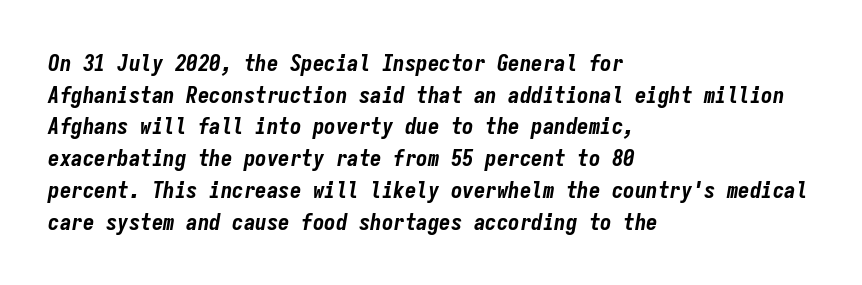
{"italic": "yes", "lean": "right", "slant_degrees": 9, "bold": "yes", "underline": "no", "align": "left", "line_spacing": "normal", "line_spacing_ratio": 1.38, "letter_spacing": "normal", "letter_spacing_em": 0.0, "glyph_px": 23}
